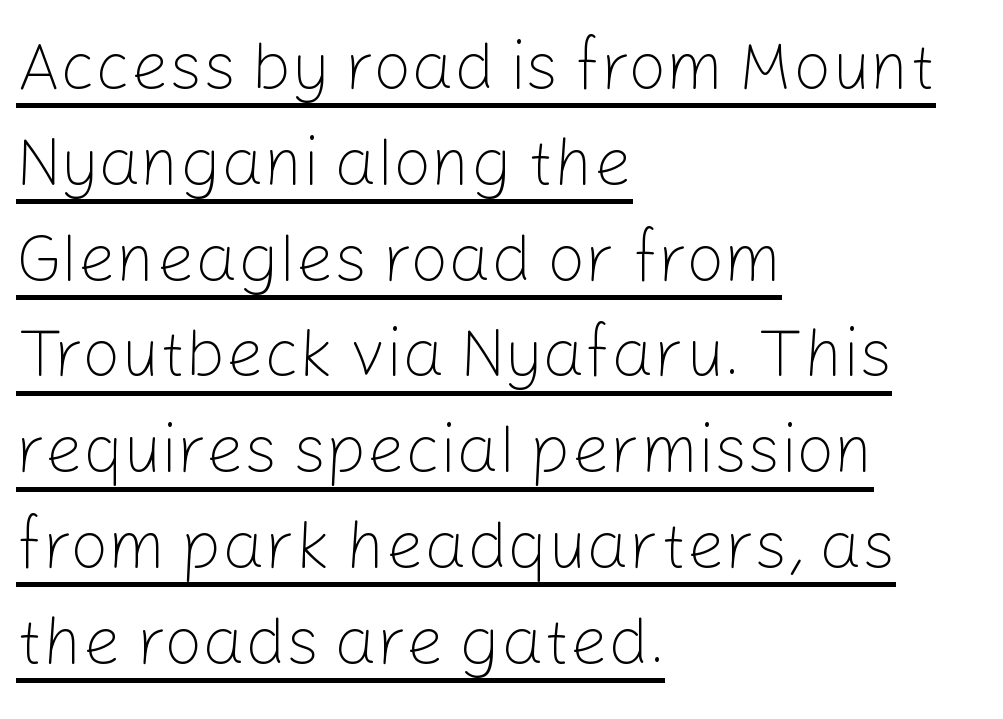
These lines were composed using upright roman letters. Stems here are at most as thick as an everyday book face. The characters display no serif detailing; their extremities are plain. Visually the block forms a straight wall on the left and a jagged coastline on the right.
